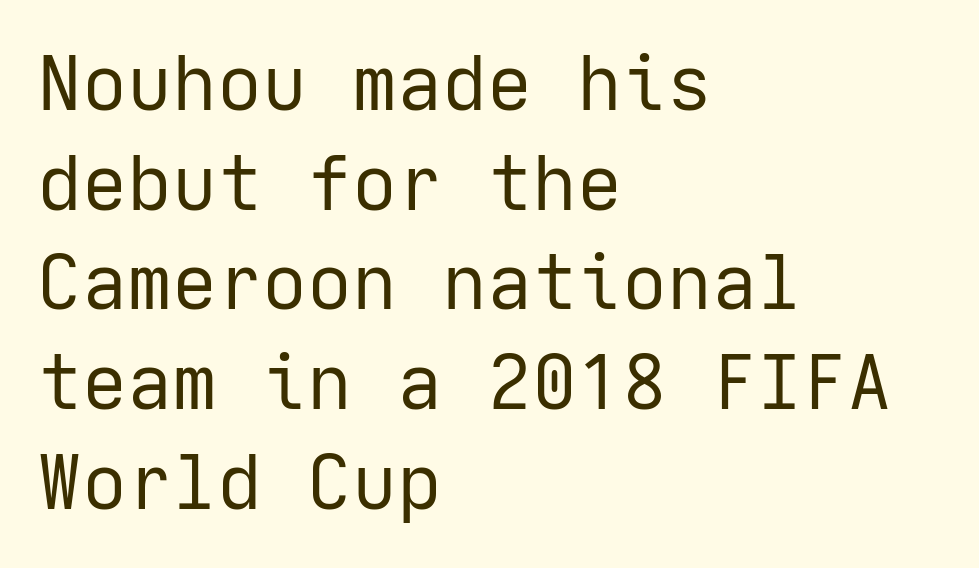
The image shows 75 px regular-weight sans-serif type, upright; set left-aligned, normal line spacing (1.33x), normal letter spacing, not underlined; low stroke contrast and a medium x-height.
